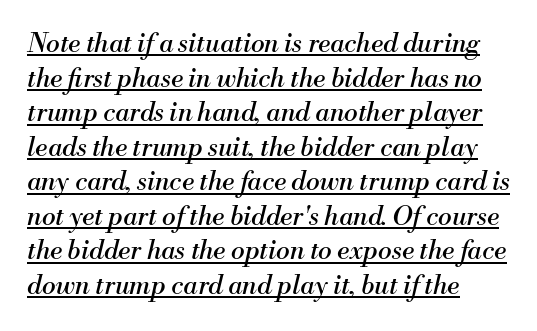
Looks like someone drew a line under every word here. The tracking reads as untouched default to a designer's eye. How would I describe the line gaps? Plain and ordinary. Line beginnings align vertically; line endings do not.
